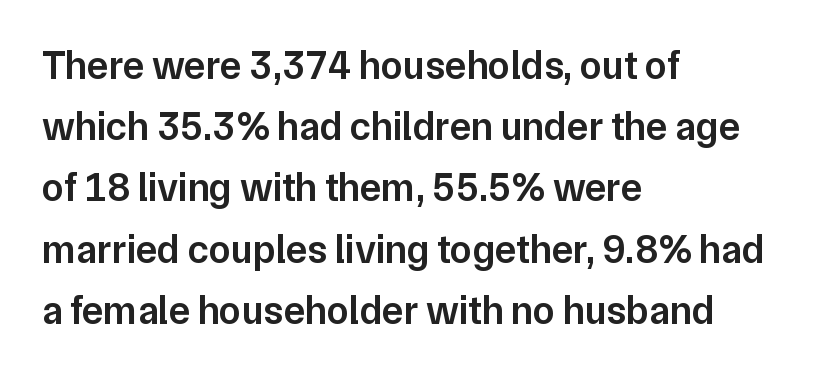
{"serif": "no", "italic": "no", "bold": "semi", "weight": "semibold", "width": "normal", "stroke_contrast": "low", "x_height": "medium", "monospaced": "no", "underline": "no", "align": "left", "line_spacing": "normal", "line_spacing_ratio": 1.53, "letter_spacing": "normal", "letter_spacing_em": 0.0, "glyph_px": 40}
